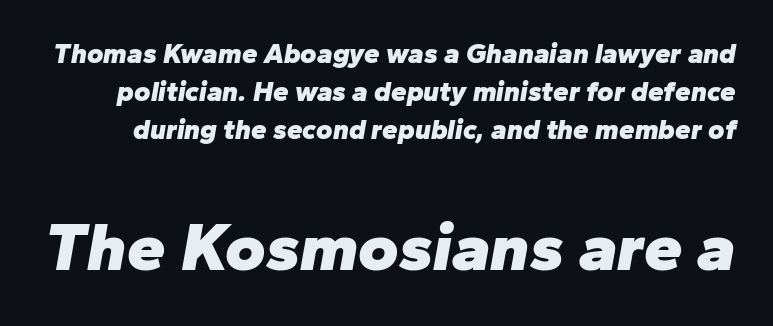
Q: Is the text bold? A: Yes.
Q: Is the text italic (slanted)? A: Yes, it leans right by about 10 degrees.
Q: Is the text underlined? A: No.
Q: Is the spacing between letters normal or unusually wide? A: Normal.
Q: Is the spacing between lines tight, normal or loose? A: Normal.
Q: Which block of text is set in a larger size, the first (top) or the second (bottom)? A: The second (bottom) one.
Q: Width (condensed, normal, or wide)? A: Normal.
Q: Stroke contrast? A: Low.
Q: x-height? A: Medium.
Q: Monospaced? A: No.
